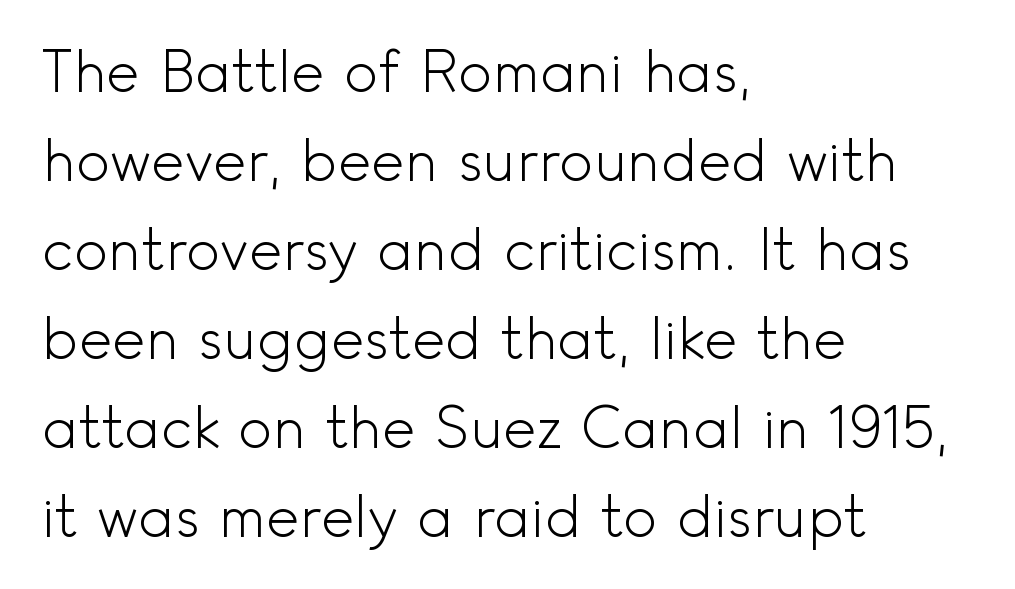
{"serif": "no", "italic": "no", "bold": "no", "weight": "light", "width": "normal", "x_height": "small", "monospaced": "no", "underline": "no", "align": "left", "line_spacing": "normal", "line_spacing_ratio": 1.56, "letter_spacing": "normal", "letter_spacing_em": 0.0, "glyph_px": 57}
